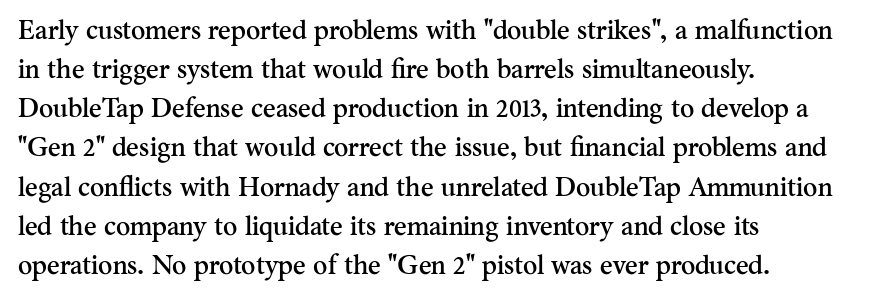
{"italic": "no", "underline": "no", "align": "left", "line_spacing": "normal", "line_spacing_ratio": 1.45, "letter_spacing": "normal", "letter_spacing_em": 0.0, "glyph_px": 27}
